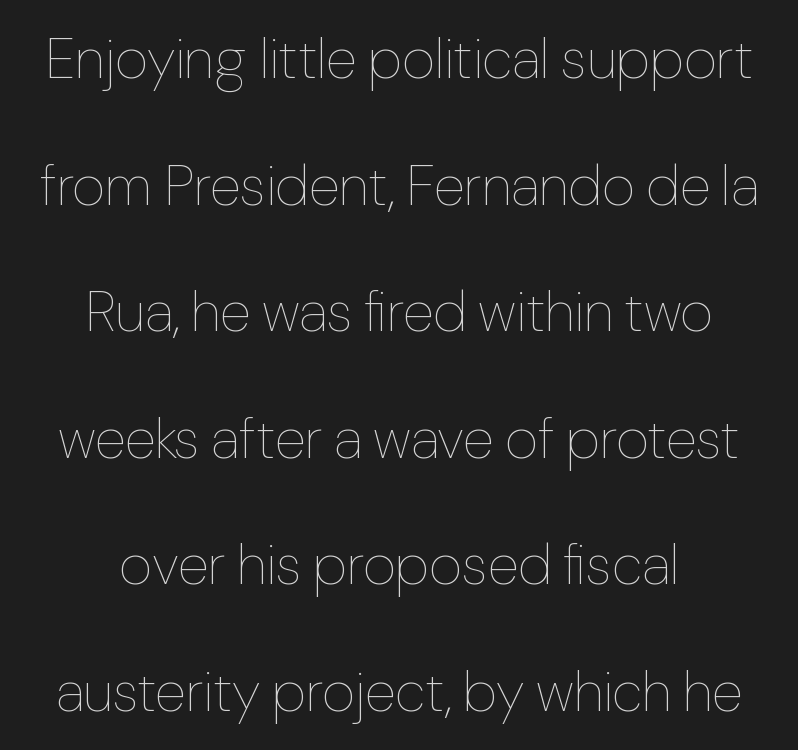
Words float on clear page, feet unadorned. The axis of the letterforms is exactly vertical. The block of text is sparse from top to bottom, with ample space between rows. The letters advance in unequal steps, a hallmark of proportional type. The face used here is rendered with its standard letterfit. Horizontally, the lines are justified to the midpoint only.
